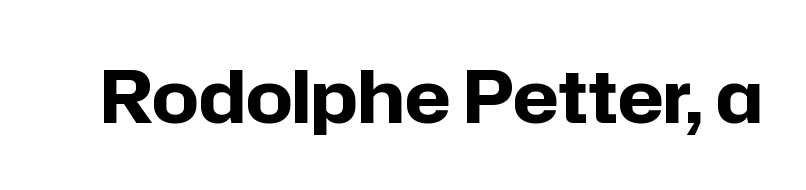
The image shows 73 px bold sans-serif type, upright; set normal letter spacing, not underlined; low stroke contrast and a medium x-height.
